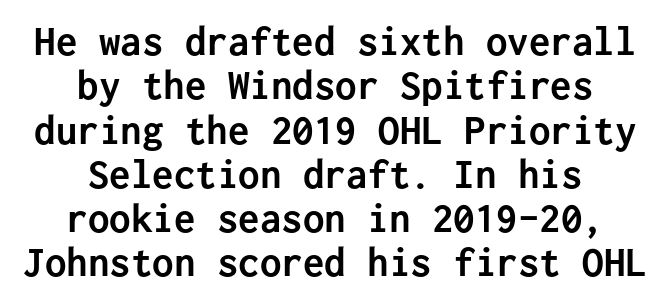
Q: Is the text bold? A: Yes.
Q: Is the text italic (slanted)? A: No, it is upright.
Q: Is the typeface a serif or a sans-serif typeface? A: Sans-serif.
Q: Is the text underlined? A: No.
Q: How is the paragraph aligned? A: Centered.
Q: Is the spacing between letters normal or unusually wide? A: Normal.
Q: Is the spacing between lines tight, normal or loose? A: Tight.
Q: Width (condensed, normal, or wide)? A: Normal.
Q: Stroke contrast? A: Low.
Q: x-height? A: Medium.
Q: Monospaced? A: Yes.
